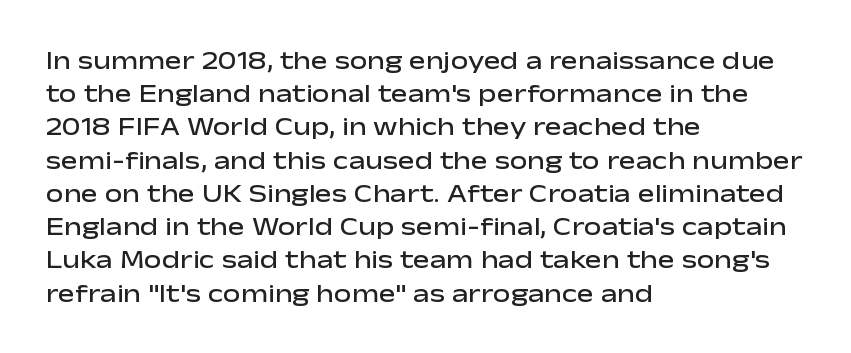
Which margin do the lines hug? The left one — the right edge is uneven. The space beneath each line is pristine and unruled. The line texture is even and compact thanks to regular tracking. Line spacing here is normal. The face used here is a semibold: visibly heavier than regular, lighter than bold.
